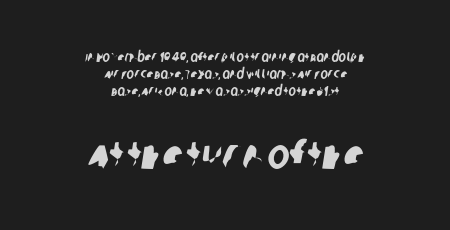
Q: Is the typeface a serif or a sans-serif typeface? A: Sans-serif.
Q: Is the text underlined? A: No.
Q: How is the paragraph aligned? A: Centered.
Q: Is the spacing between letters normal or unusually wide? A: Normal.
Q: Which block of text is set in a larger size, the first (top) or the second (bottom)? A: The second (bottom) one.
Q: Width (condensed, normal, or wide)? A: Condensed.
Q: Stroke contrast? A: Low.
Q: x-height? A: Large.
Q: Monospaced? A: No.
